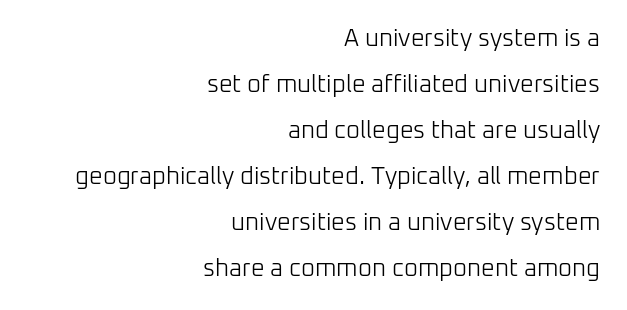
Line spacing here is loose. Nobody drew a line under any word here. The compositor pushed each line to the right boundary. The line texture is even and compact thanks to regular tracking. Compared with a typical body face, this is equally light or lighter still.
